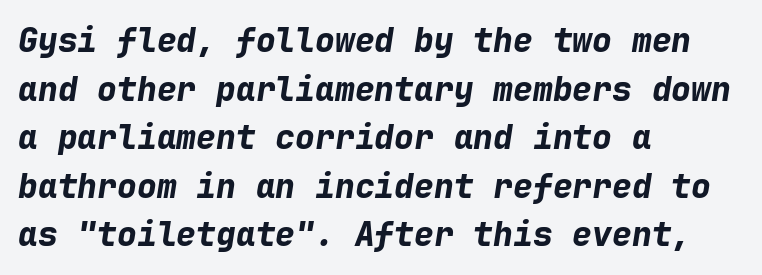
Does the copy run flush right? No — it runs flush left. This sample has the even, mechanical cadence of fixed-width lettering. Baseline-to-baseline distance is the conventional proportion of letter height. Quick note: italic. The space beneath each line is pristine and unruled.
